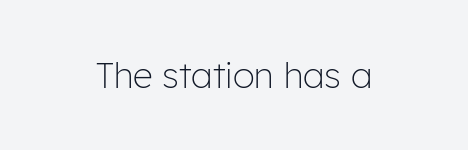
A typesetter would label this face a sans. A roman cut, with each character standing at attention. Type without underlining. Proportional: the letters do not fall into vertical columns. The characters are drawn with everyday or finer stroke widths.
